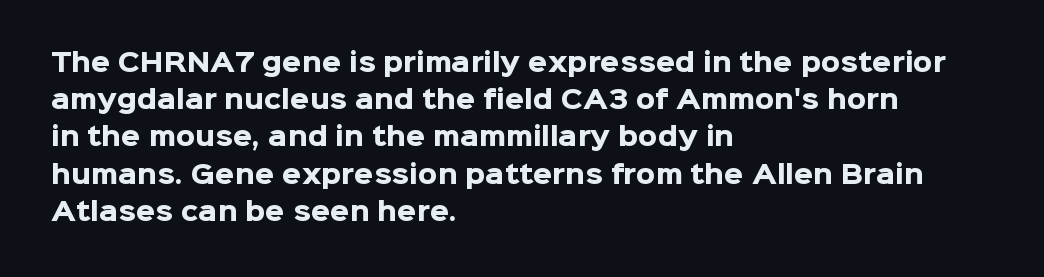
{"italic": "no", "bold": "yes", "underline": "no", "align": "left", "line_spacing": "normal", "line_spacing_ratio": 1.49, "letter_spacing": "normal", "letter_spacing_em": 0.0, "glyph_px": 25}
